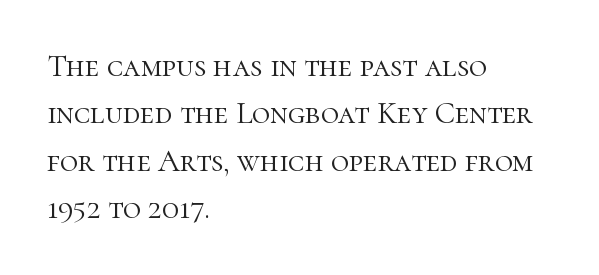
{"serif": "yes", "italic": "no", "bold": "no", "weight": "light", "width": "normal", "stroke_contrast": "high", "x_height": "medium", "monospaced": "no", "underline": "no", "align": "left", "line_spacing": "normal", "line_spacing_ratio": 1.53, "letter_spacing": "normal", "letter_spacing_em": 0.0, "glyph_px": 31}
